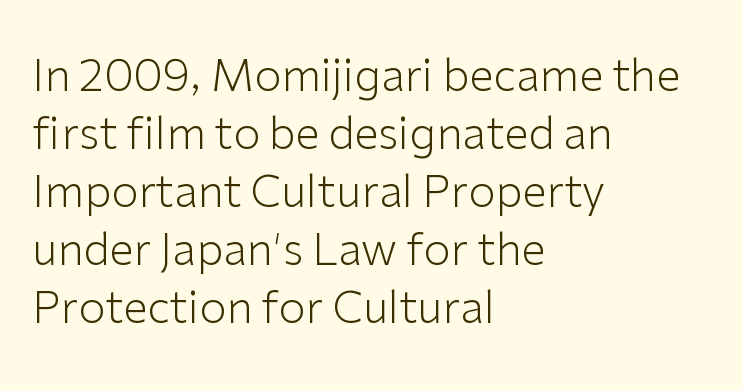
Proportional: the letters do not fall into vertical columns. The leading is moderate, giving the passage an even texture. Is the stroke heavy? The answer is a plain regular-or-lighter. The type is set solid horizontally, with unmodified tracking. Type without underlining.
